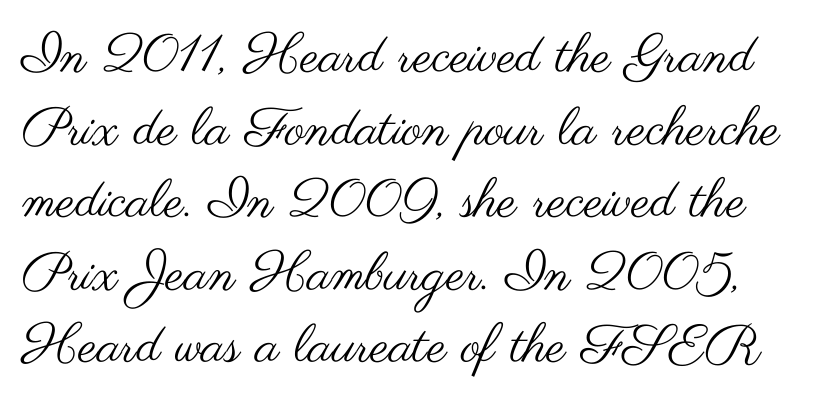
Glyph-to-glyph distance matches everyday printed text. The weight would be labelled regular, book, light, or lighter still. The strip under each line holds only bare page. Note the varied advance widths — an 'i' is clearly narrower than an 'm'.
